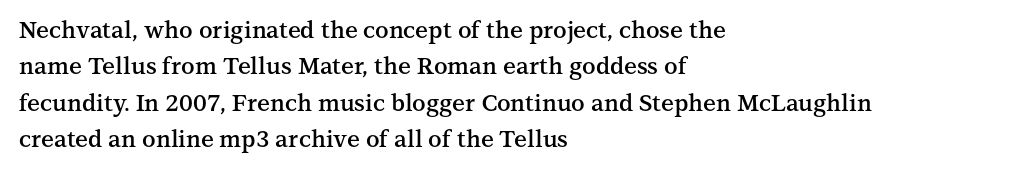
Q: Is the text bold? A: Semi-bold.
Q: Is the text italic (slanted)? A: No, it is upright.
Q: Is the text underlined? A: No.
Q: How is the paragraph aligned? A: Left-aligned.
Q: Is the spacing between letters normal or unusually wide? A: Normal.
Q: Is the spacing between lines tight, normal or loose? A: Normal.
